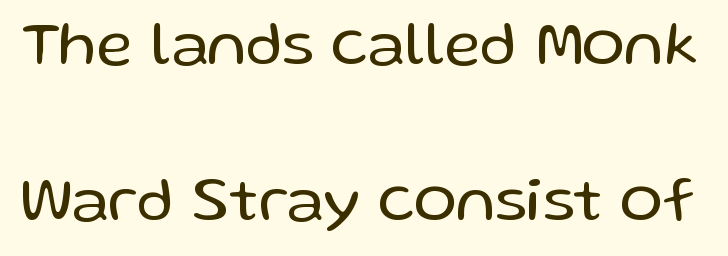
You could not count columns in this text — the font is proportionally spaced. Leading is clearly above the norm, producing a sparse column. The letters carry no serifs — their stems end cleanly without finishing strokes. Is the letter spacing exaggerated? No — it looks like the ordinary default. Clear beneath every line of the passage. The font sits on the lighter half of the weight spectrum, regular included.
